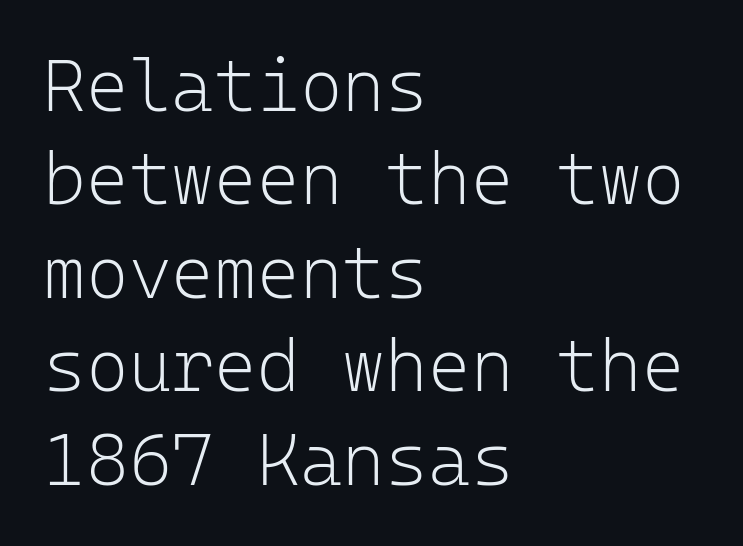
Check under the words: just untouched page. Caption: standard tracking, unaltered. The typesetter chose a ragged-right arrangement here. The face used here is a sans, in the tradition of grotesques and geometrics. A light-to-regular cut is what we see here. Rows of type keep a routine distance in the vertical direction.
